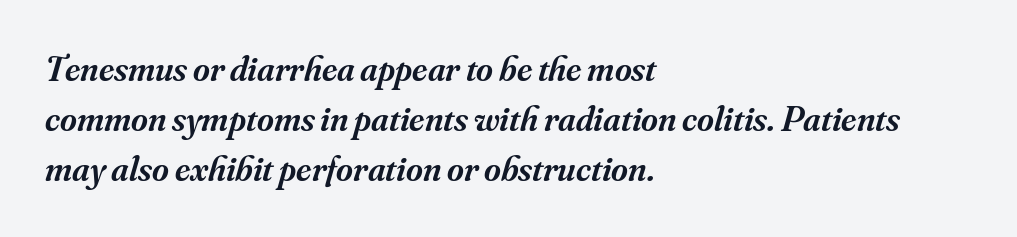
The leading is moderate, giving the passage an even texture. I'd describe the lettering as semibold — firm but not a full bold. Looking at the ascenders, they clearly lean. Look at the bottom of the vertical strokes: they flare into serifs here. Caption: multi-line text, flush left, ragged right. This sample has the flowing, uneven cadence of proportional lettering.
